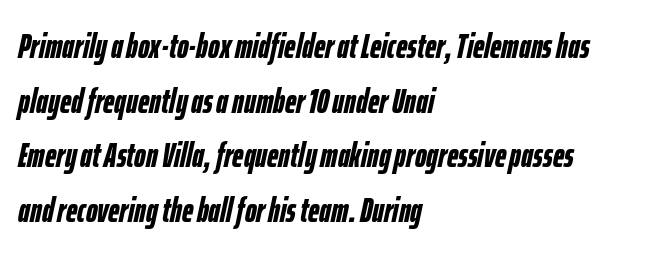
Q: Is the text bold? A: Yes.
Q: Is the text italic (slanted)? A: Yes, it leans right by about 12 degrees.
Q: Is the text underlined? A: No.
Q: How is the paragraph aligned? A: Left-aligned.
Q: Is the spacing between letters normal or unusually wide? A: Normal.
Q: Is the spacing between lines tight, normal or loose? A: Normal.
Q: Width (condensed, normal, or wide)? A: Condensed.
Q: Stroke contrast? A: Low.
Q: x-height? A: Medium.
Q: Monospaced? A: No.
